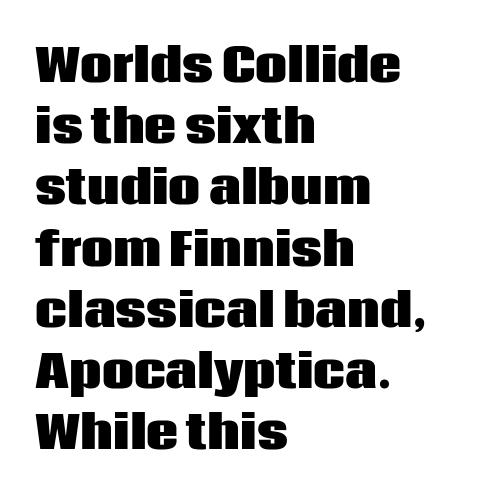
The text was rendered using a sans face with plain stroke endings. The block of text has a typical density, with ordinary space between rows. Underline: absent. Caption: bold face, heavy strokes. Think of a printed novel: that variable character pitch is what you see here.
